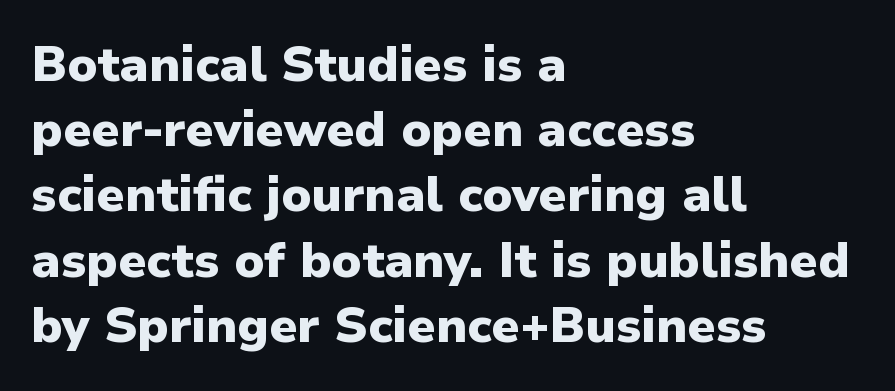
Words appear dense and cohesive because spacing is normal. Summary of vertical rhythm: regular, with standard interline spacing. The rendering shows plain stroke endings on the letterforms — a sans-serif design. Compared with an ordinary text face, these strokes are far heavier — a full bold. These lines are rendered in a variable-pitch font.
